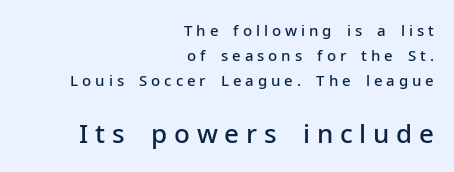
Q: Is the text bold? A: Semi-bold.
Q: Is the text italic (slanted)? A: No, it is upright.
Q: Is the text underlined? A: No.
Q: How is the paragraph aligned? A: Right-aligned.
Q: Is the spacing between letters normal or unusually wide? A: Unusually wide.
Q: Is the spacing between lines tight, normal or loose? A: Normal.
Q: Which block of text is set in a larger size, the first (top) or the second (bottom)? A: The second (bottom) one.
